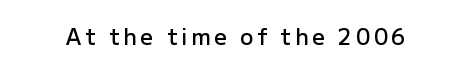
{"italic": "no", "bold": "semi", "underline": "no", "glyph_px": 22}
